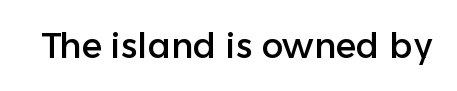
{"serif": "no", "italic": "no", "width": "normal", "stroke_contrast": "low", "x_height": "medium", "monospaced": "no", "underline": "no", "letter_spacing": "normal", "letter_spacing_em": 0.0, "glyph_px": 36}
